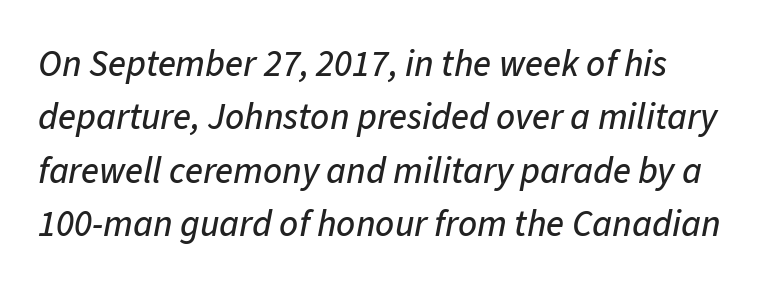
The font's italic variant was chosen for this text. Tracking value appears to be zero — textbook default spacing. The rendering uses natural spacing where letterforms have individual widths. The gap between lines stays unmarked.
